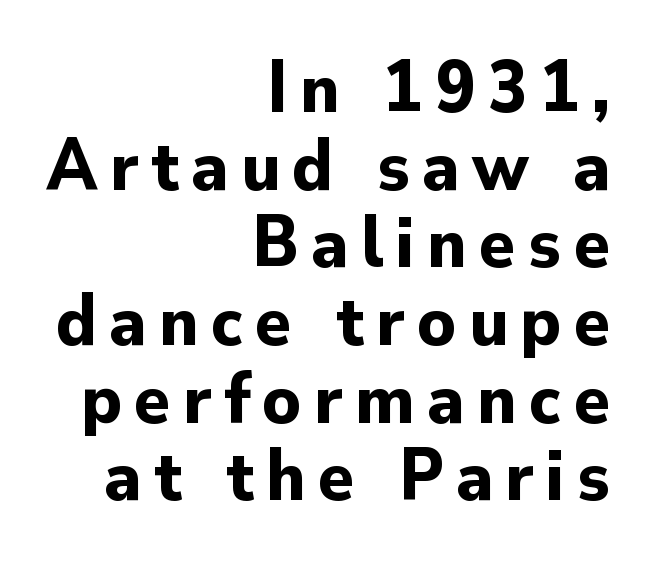
Does the copy run flush right? Yes — the right margin is perfectly even. A roman cut, with each character standing at attention. As a designer I'd log this as weight 700, bold. Quick note: interline space is minimal. Is this a fixed-width face? No — the glyphs have proportional, varying widths.
